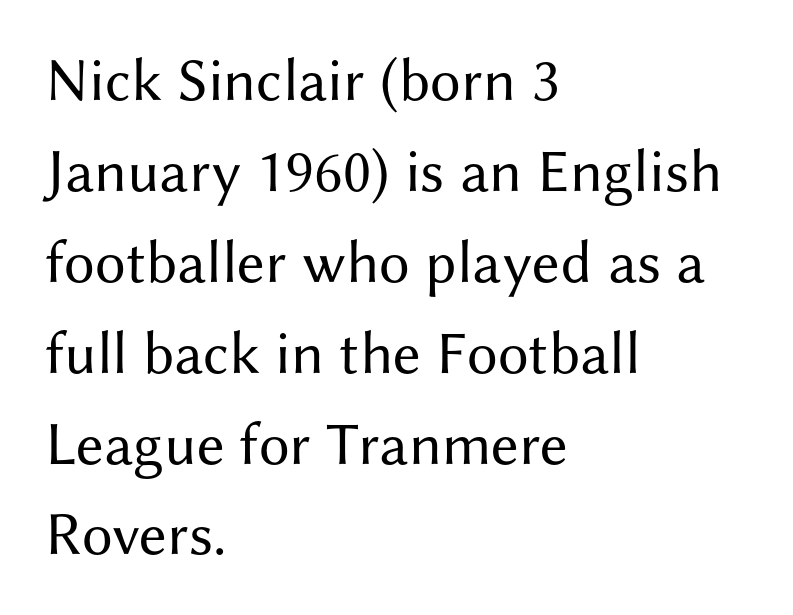
{"serif": "no", "italic": "no", "bold": "no", "weight": "regular", "width": "normal", "stroke_contrast": "medium", "x_height": "medium", "monospaced": "no", "underline": "no", "align": "left", "line_spacing": "normal", "line_spacing_ratio": 1.49, "letter_spacing": "normal", "letter_spacing_em": 0.0, "glyph_px": 61}
